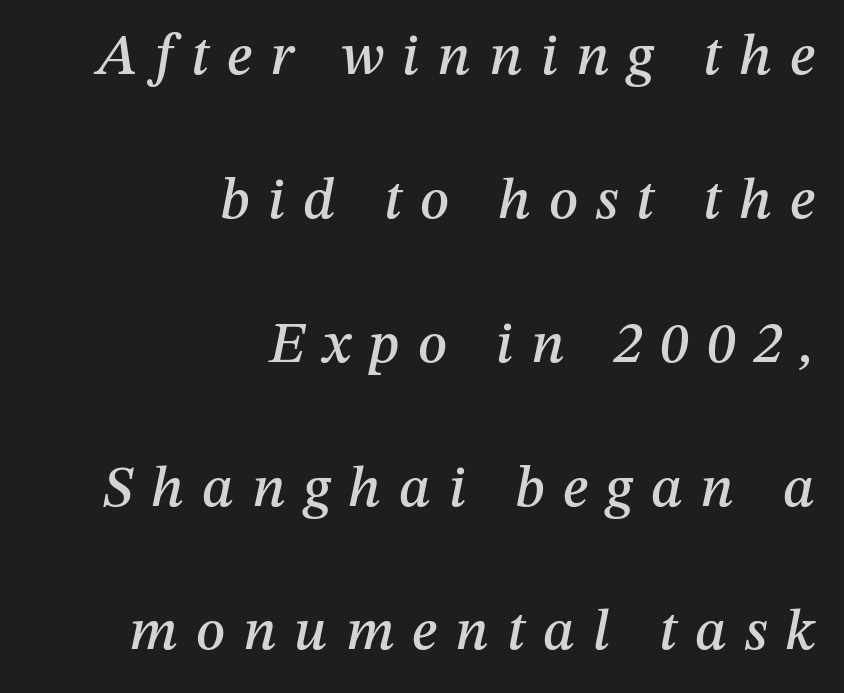
Q: Is the text italic (slanted)? A: Yes, it leans right by about 12 degrees.
Q: Is the text underlined? A: No.
Q: How is the paragraph aligned? A: Right-aligned.
Q: Is the spacing between letters normal or unusually wide? A: Unusually wide.
Q: Is the spacing between lines tight, normal or loose? A: Loose.
Q: Width (condensed, normal, or wide)? A: Normal.
Q: Stroke contrast? A: Medium.
Q: x-height? A: Medium.
Q: Monospaced? A: No.
